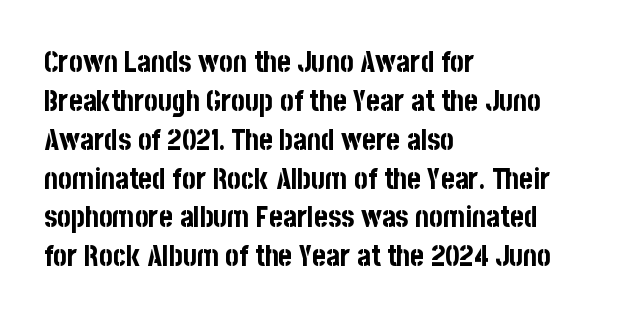
{"serif": "no", "italic": "no", "bold": "yes", "weight": "bold", "width": "condensed", "stroke_contrast": "low", "x_height": "large", "monospaced": "no", "underline": "no", "align": "left", "line_spacing": "normal", "line_spacing_ratio": 1.34, "letter_spacing": "normal", "letter_spacing_em": 0.0, "glyph_px": 29}
